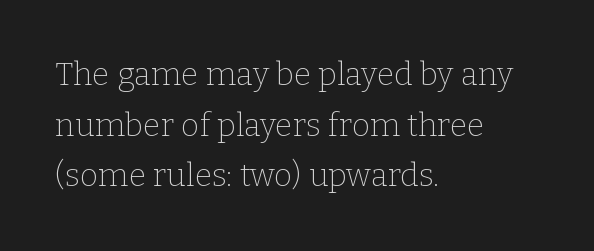
The image shows 32 px thin serif type, upright; set left-aligned, normal line spacing (1.58x), normal letter spacing, not underlined; low stroke contrast and a medium x-height.
